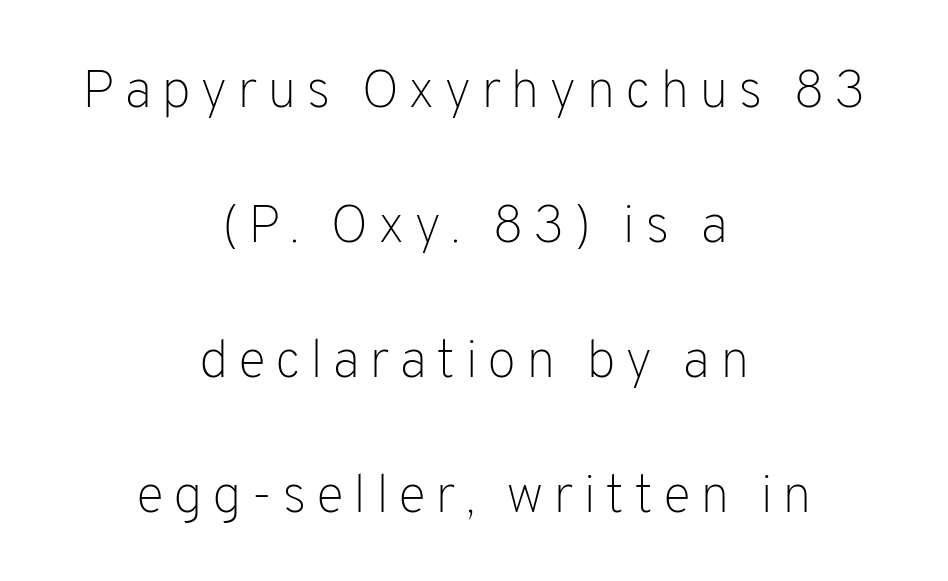
The baseline area is clear. Think of a printed novel: that variable character pitch is what you see here. The letters look calm and open, with moderate or lighter stems. Does the type have serifs? No, each stem ends abruptly.
